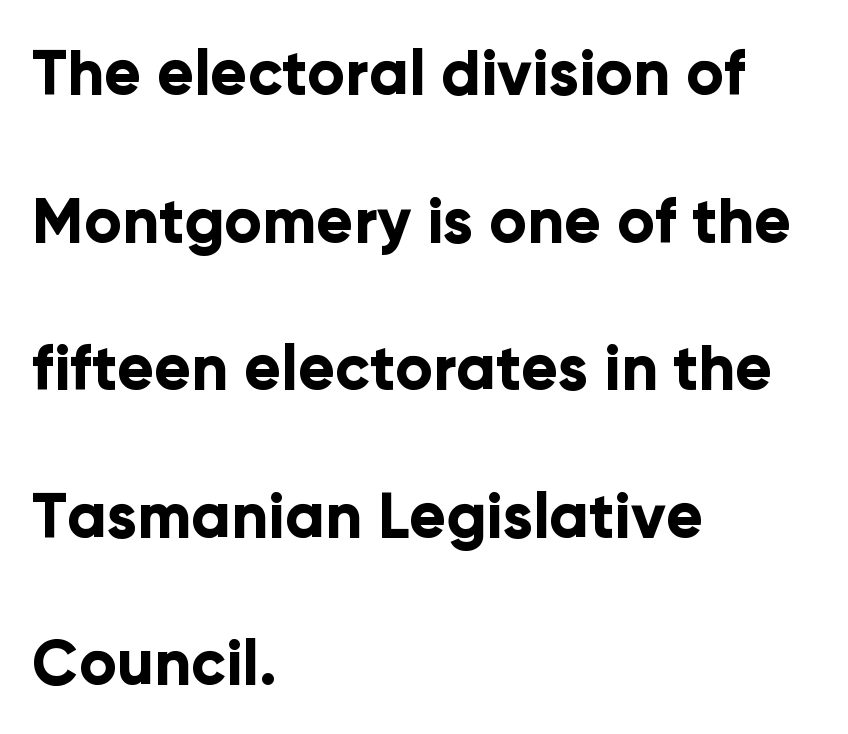
Rows of type keep a wide berth in the vertical direction. The font's upright variant was chosen for this text. The passage shown is typed in a proportional face where columns would drift. A typesetter would call this zero additional tracking. The glyphs in this specimen are sans serif. Underlining? Definitely not there.
